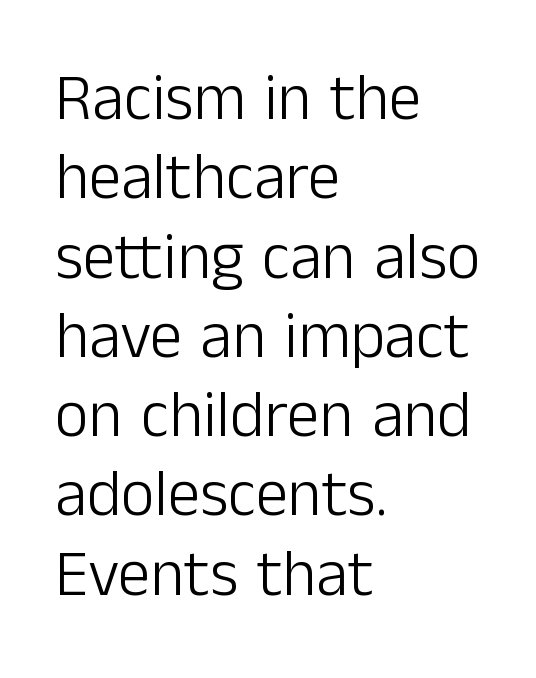
Grotesque or geometric, the face here clearly has no serifs. The specimen reads as upright at a glance. A clean baseline with only descenders dipping below it. The characters are drawn with everyday or finer stroke widths.
